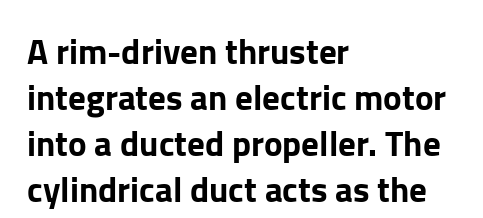
Q: Is the text italic (slanted)? A: No, it is upright.
Q: Is the typeface a serif or a sans-serif typeface? A: Sans-serif.
Q: Is the text underlined? A: No.
Q: How is the paragraph aligned? A: Left-aligned.
Q: Is the spacing between letters normal or unusually wide? A: Normal.
Q: Is the spacing between lines tight, normal or loose? A: Normal.
Q: Width (condensed, normal, or wide)? A: Normal.
Q: Stroke contrast? A: Low.
Q: x-height? A: Medium.
Q: Monospaced? A: No.
